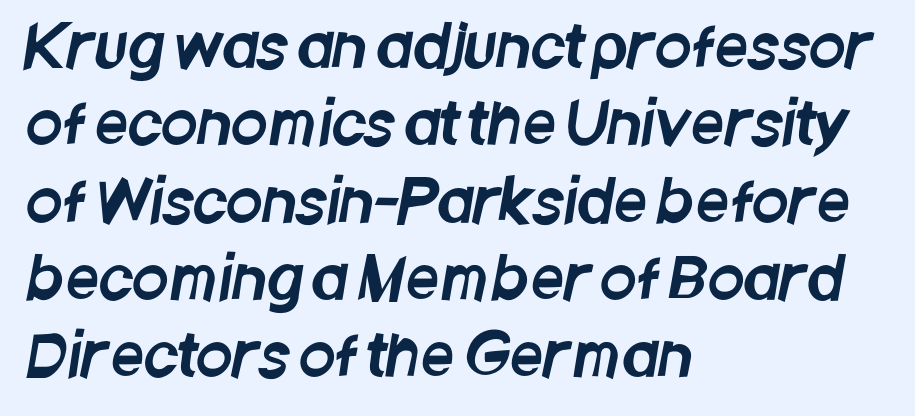
Q: Is the typeface a serif or a sans-serif typeface? A: Sans-serif.
Q: Is the text underlined? A: No.
Q: How is the paragraph aligned? A: Left-aligned.
Q: Is the spacing between letters normal or unusually wide? A: Normal.
Q: Is the spacing between lines tight, normal or loose? A: Normal.
Q: Width (condensed, normal, or wide)? A: Condensed.
Q: Stroke contrast? A: Low.
Q: x-height? A: Large.
Q: Monospaced? A: No.
